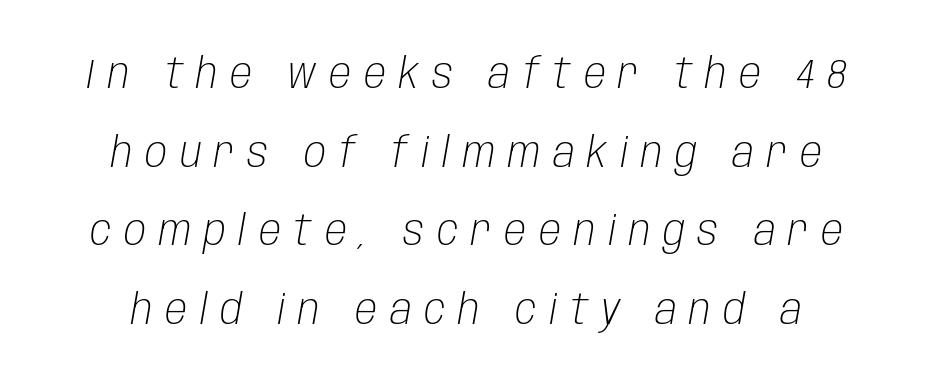
The image shows 41 px light, condensed type, italic (leaning right); set loose line spacing (1.92x), unusually wide letter spacing (+0.31 em), not underlined; low stroke contrast and a large x-height.
